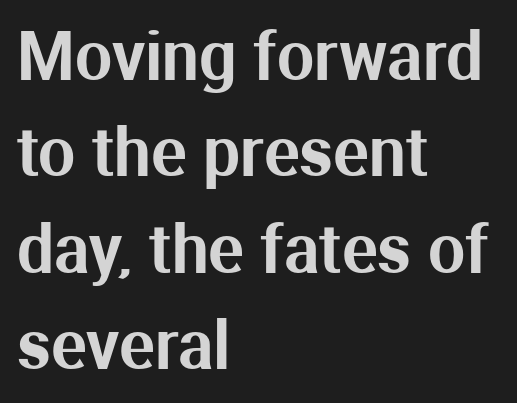
{"serif": "no", "italic": "no", "width": "normal", "stroke_contrast": "medium", "x_height": "medium", "monospaced": "no", "underline": "no", "align": "left", "line_spacing": "normal", "line_spacing_ratio": 1.46, "letter_spacing": "normal", "letter_spacing_em": 0.0, "glyph_px": 66}
